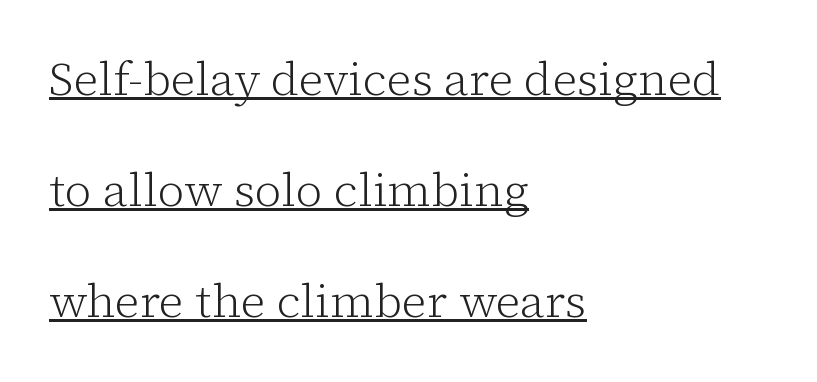
Q: Is the text bold? A: No.
Q: Is the text italic (slanted)? A: No, it is upright.
Q: Is the typeface a serif or a sans-serif typeface? A: Serif.
Q: Is the text underlined? A: Yes.
Q: How is the paragraph aligned? A: Left-aligned.
Q: Is the spacing between letters normal or unusually wide? A: Normal.
Q: Is the spacing between lines tight, normal or loose? A: Loose.
Q: Width (condensed, normal, or wide)? A: Normal.
Q: Stroke contrast? A: Low.
Q: x-height? A: Medium.
Q: Monospaced? A: No.
